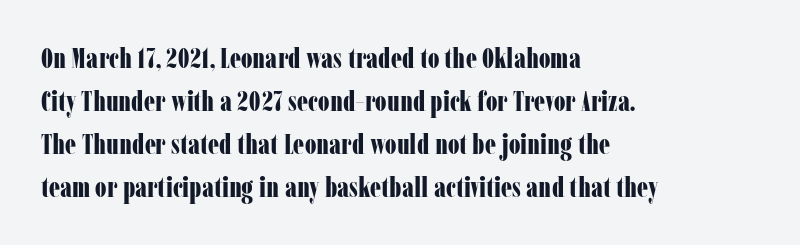
{"serif": "yes", "italic": "no", "bold": "yes", "weight": "bold", "width": "condensed", "stroke_contrast": "low", "x_height": "medium", "monospaced": "no", "underline": "no", "align": "left", "line_spacing": "normal", "line_spacing_ratio": 1.53, "letter_spacing": "normal", "letter_spacing_em": 0.0, "glyph_px": 28}
